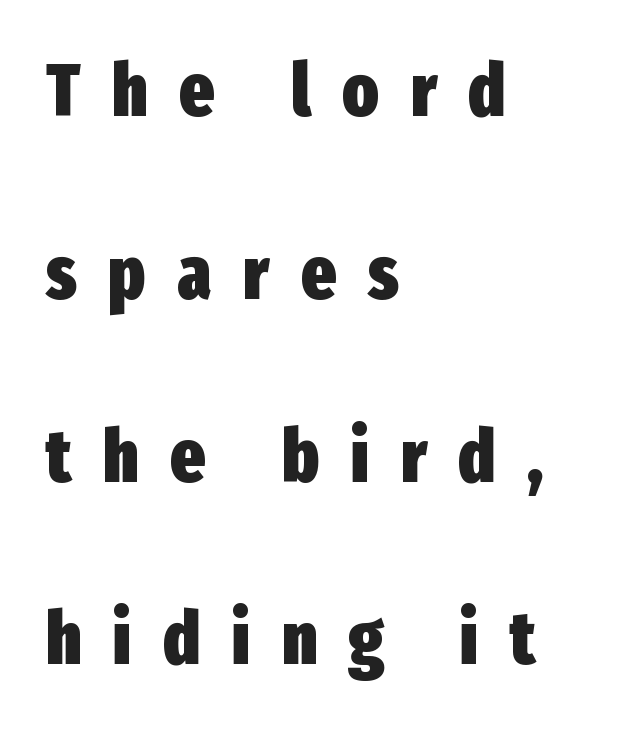
{"serif": "no", "italic": "no", "bold": "yes", "weight": "heavy", "width": "condensed", "stroke_contrast": "low", "x_height": "medium", "monospaced": "no", "underline": "no", "align": "left", "line_spacing": "loose", "line_spacing_ratio": 2.47, "letter_spacing": "wide", "letter_spacing_em": 0.43, "glyph_px": 74}
